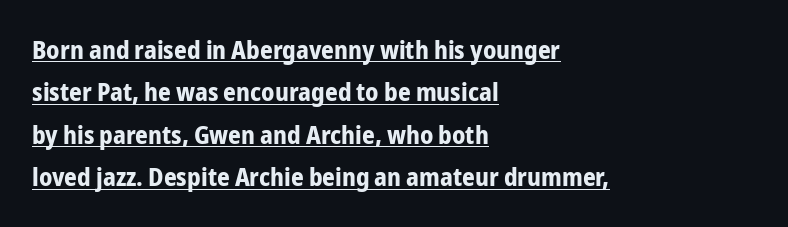
The image shows 25 px bold type, upright; set left-aligned, normal line spacing (1.7x), normal letter spacing, underlined.
